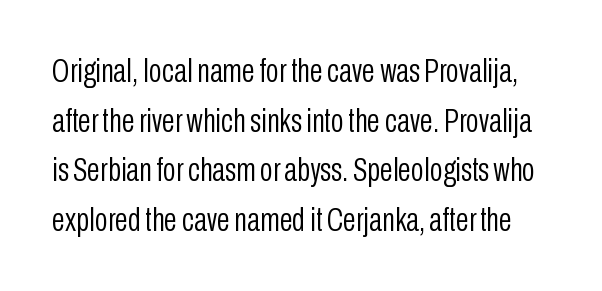
This sample uses a sans-serif face. The gap between lines stays unmarked. Is there much room between lines? A standard amount, neither cramped nor airy. A quiet, ordinary-to-light weight characterises the typeface.
